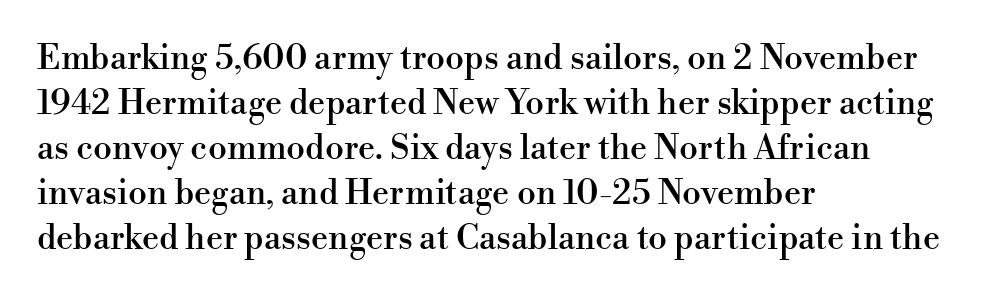
Q: Is the text italic (slanted)? A: No, it is upright.
Q: Is the typeface a serif or a sans-serif typeface? A: Serif.
Q: Is the text underlined? A: No.
Q: How is the paragraph aligned? A: Left-aligned.
Q: Is the spacing between letters normal or unusually wide? A: Normal.
Q: Is the spacing between lines tight, normal or loose? A: Normal.
Q: Width (condensed, normal, or wide)? A: Normal.
Q: Stroke contrast? A: High.
Q: x-height? A: Small.
Q: Monospaced? A: No.
